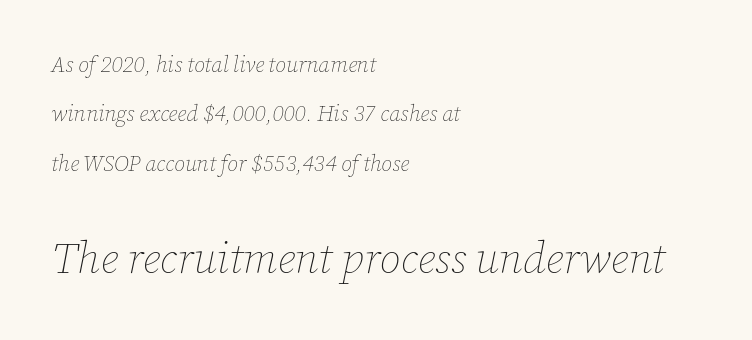
The image shows 43 px thin type, italic (leaning right); set left-aligned, loose line spacing (2.24x), normal letter spacing, not underlined; the second (bottom) block is 1.95x larger; low stroke contrast and a medium x-height.
